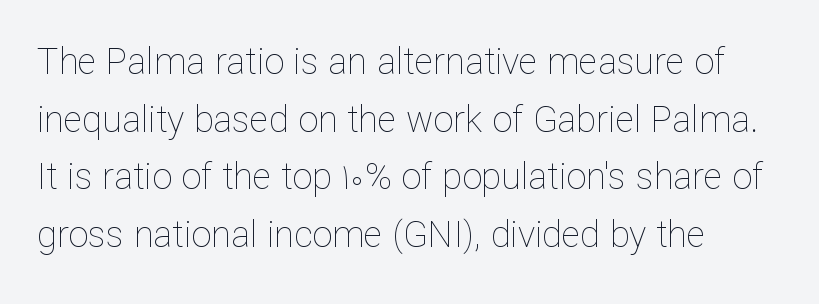
The image shows 36 px thin type, upright; set left-aligned, normal line spacing (1.6x), normal letter spacing, not underlined; low stroke contrast and a medium x-height.
